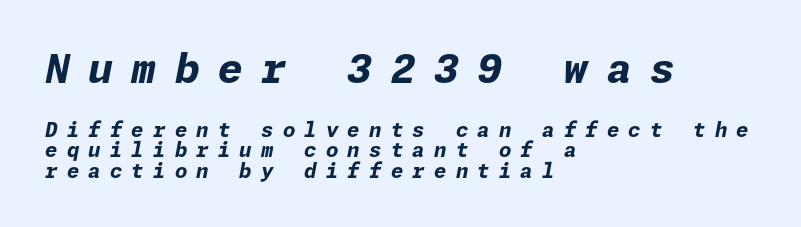
Q: Is the text bold? A: Yes.
Q: Is the text italic (slanted)? A: Yes, it leans right by about 11 degrees.
Q: Is the text underlined? A: No.
Q: How is the paragraph aligned? A: Left-aligned.
Q: Is the spacing between letters normal or unusually wide? A: Unusually wide.
Q: Is the spacing between lines tight, normal or loose? A: Tight.
Q: Which block of text is set in a larger size, the first (top) or the second (bottom)? A: The first (top) one.
Q: Width (condensed, normal, or wide)? A: Normal.
Q: Stroke contrast? A: Low.
Q: x-height? A: Medium.
